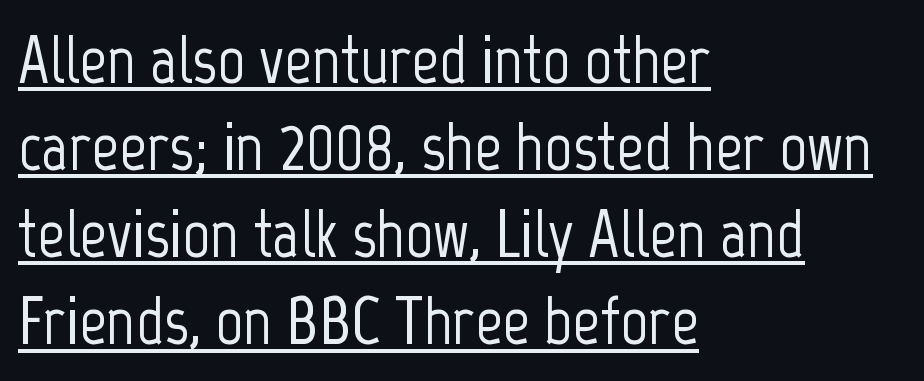
Q: Is the text italic (slanted)? A: No, it is upright.
Q: Is the typeface a serif or a sans-serif typeface? A: Sans-serif.
Q: Is the text underlined? A: Yes.
Q: How is the paragraph aligned? A: Left-aligned.
Q: Is the spacing between letters normal or unusually wide? A: Normal.
Q: Is the spacing between lines tight, normal or loose? A: Normal.
Q: Width (condensed, normal, or wide)? A: Condensed.
Q: Stroke contrast? A: Low.
Q: x-height? A: Medium.
Q: Monospaced? A: No.
